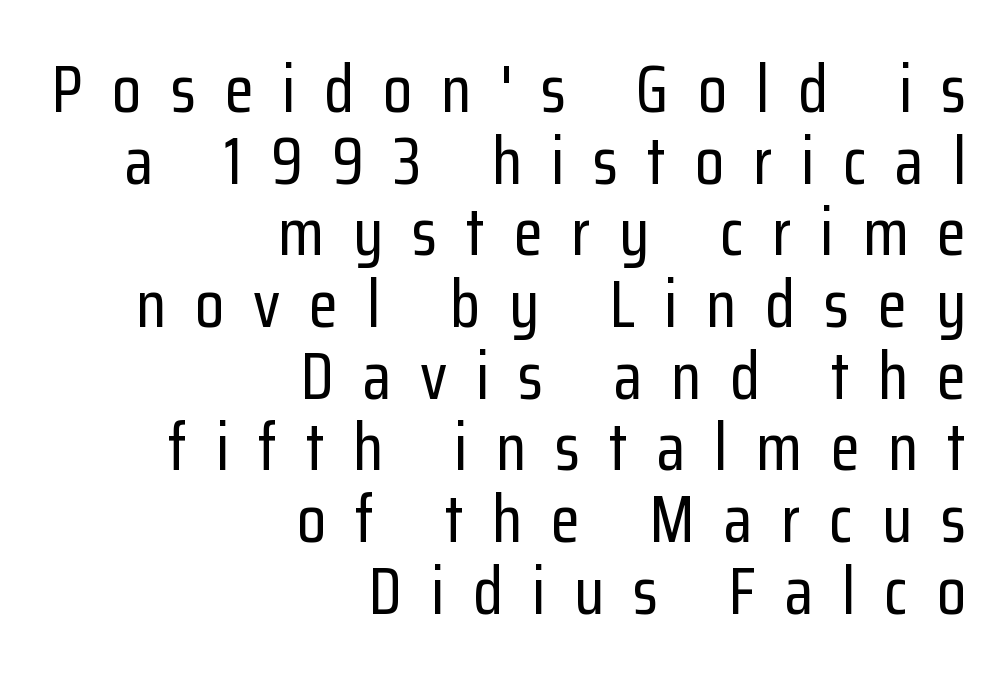
The image shows 67 px condensed sans-serif type, upright; set right-aligned, tight line spacing (1.07x), unusually wide letter spacing (+0.43 em), not underlined; low stroke contrast and a medium x-height.
